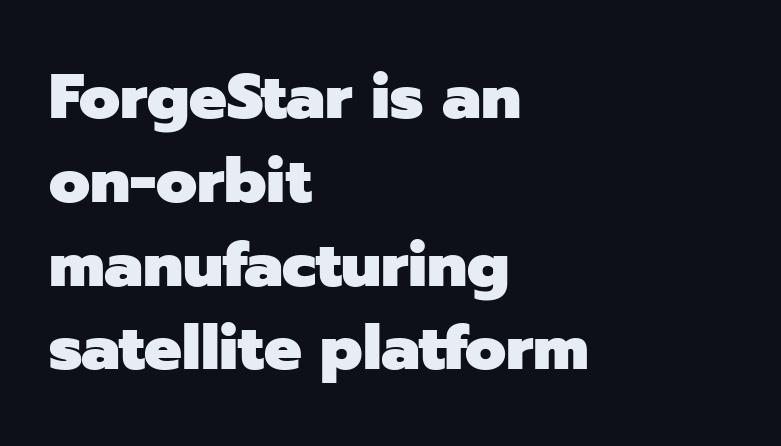
Q: Is the text bold? A: Yes.
Q: Is the text italic (slanted)? A: No, it is upright.
Q: Is the typeface a serif or a sans-serif typeface? A: Sans-serif.
Q: Is the text underlined? A: No.
Q: How is the paragraph aligned? A: Left-aligned.
Q: Is the spacing between letters normal or unusually wide? A: Normal.
Q: Is the spacing between lines tight, normal or loose? A: Normal.
Q: Width (condensed, normal, or wide)? A: Normal.
Q: Stroke contrast? A: Low.
Q: x-height? A: Medium.
Q: Monospaced? A: No.
